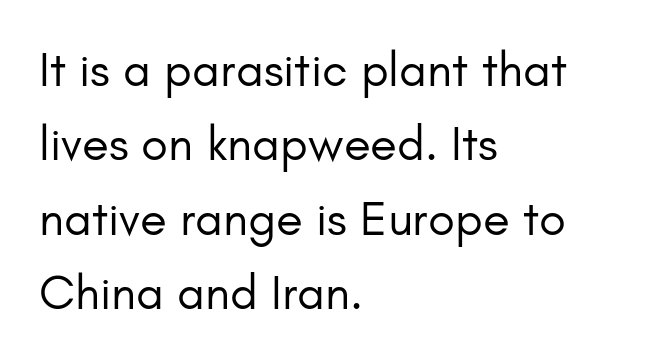
Proportional: the letters do not fall into vertical columns. A light-to-regular cut is what we see here. Reading down the column, the eye jumps a familiar distance to each next line. Check under the words: just untouched page. Unlike a traditional serif, this face leaves its strokes unadorned.
